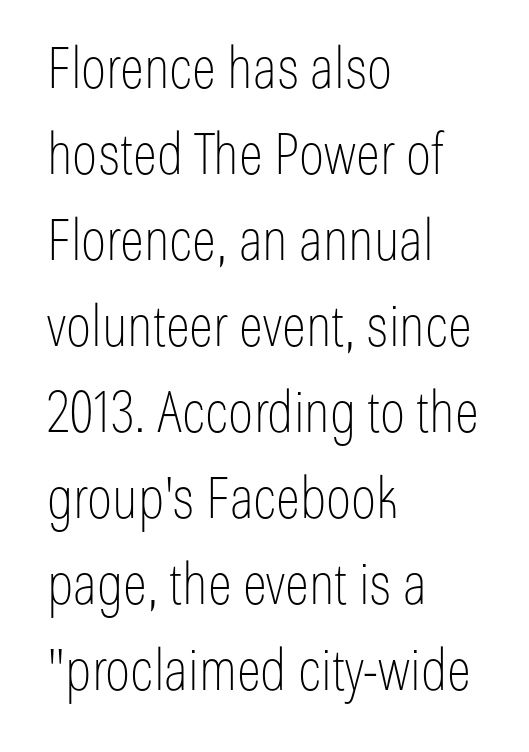
{"serif": "no", "italic": "no", "bold": "no", "weight": "thin", "width": "condensed", "stroke_contrast": "low", "x_height": "medium", "monospaced": "no", "underline": "no", "align": "left", "line_spacing": "normal", "line_spacing_ratio": 1.51, "letter_spacing": "normal", "letter_spacing_em": 0.0, "glyph_px": 57}
